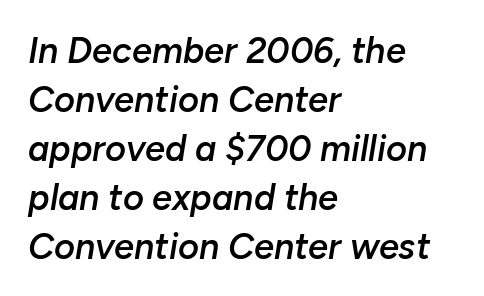
Nothing unusual about the tracking: characters are spaced as the font intends. Quick note: interline space is typical. The baseline area is clear. Horizontal alignment here is leftward, the default for most running prose.
